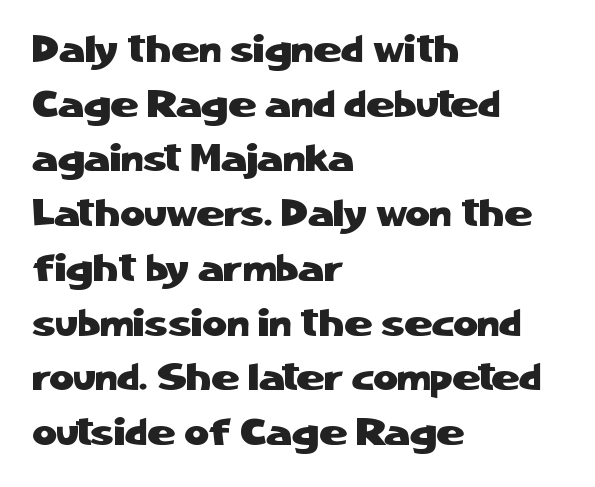
Q: Is the text italic (slanted)? A: No, it is upright.
Q: Is the typeface a serif or a sans-serif typeface? A: Sans-serif.
Q: Is the text underlined? A: No.
Q: How is the paragraph aligned? A: Left-aligned.
Q: Is the spacing between letters normal or unusually wide? A: Normal.
Q: Is the spacing between lines tight, normal or loose? A: Normal.
Q: Width (condensed, normal, or wide)? A: Normal.
Q: Stroke contrast? A: Low.
Q: x-height? A: Medium.
Q: Monospaced? A: No.
